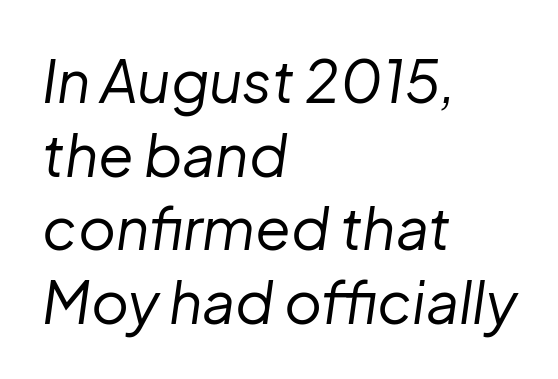
The image shows 58 px regular-weight type, italic (leaning right); set left-aligned, normal line spacing (1.27x), normal letter spacing, not underlined; low stroke contrast and a medium x-height.
